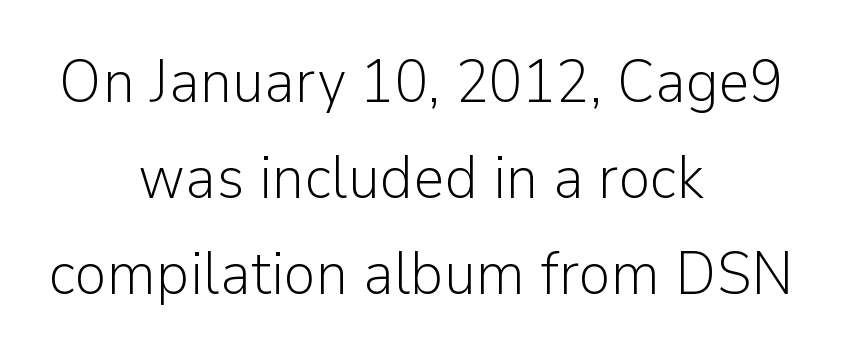
Q: Is the text bold? A: No.
Q: Is the text italic (slanted)? A: No, it is upright.
Q: Is the typeface a serif or a sans-serif typeface? A: Sans-serif.
Q: Is the text underlined? A: No.
Q: How is the paragraph aligned? A: Centered.
Q: Is the spacing between letters normal or unusually wide? A: Normal.
Q: Is the spacing between lines tight, normal or loose? A: Normal.
Q: Width (condensed, normal, or wide)? A: Normal.
Q: Stroke contrast? A: Low.
Q: x-height? A: Medium.
Q: Monospaced? A: No.
